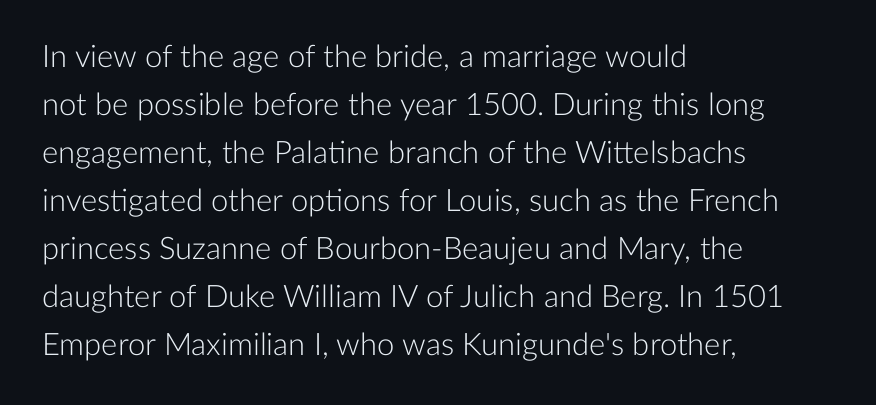
{"serif": "no", "italic": "no", "bold": "no", "weight": "light", "width": "normal", "stroke_contrast": "low", "x_height": "medium", "monospaced": "no", "underline": "no", "align": "left", "line_spacing": "normal", "line_spacing_ratio": 1.55, "letter_spacing": "normal", "letter_spacing_em": 0.0, "glyph_px": 31}
